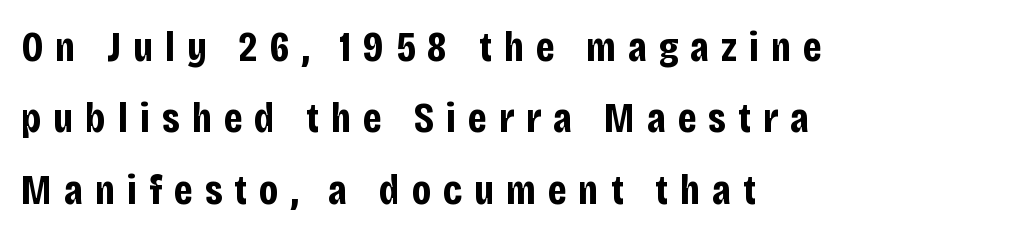
The image shows 43 px bold, condensed sans-serif type, upright; set left-aligned, normal line spacing (1.66x), unusually wide letter spacing (+0.27 em), not underlined; low stroke contrast and a large x-height.
